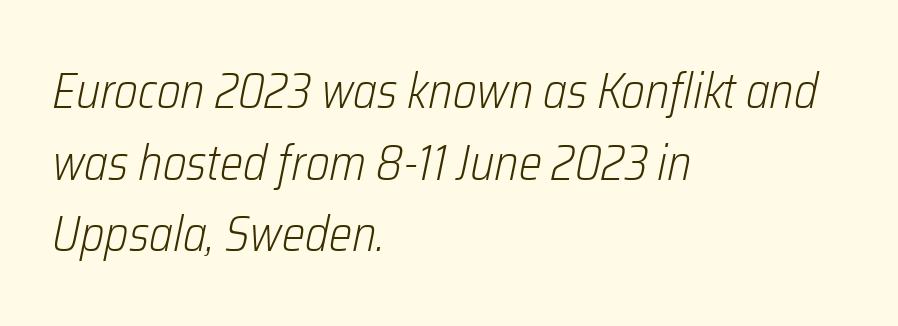
{"italic": "yes", "lean": "right", "slant_degrees": 12, "bold": "no", "weight": "light", "width": "condensed", "stroke_contrast": "low", "x_height": "medium", "monospaced": "no", "underline": "no", "align": "left", "line_spacing": "normal", "line_spacing_ratio": 1.46, "letter_spacing": "normal", "letter_spacing_em": 0.0, "glyph_px": 49}
